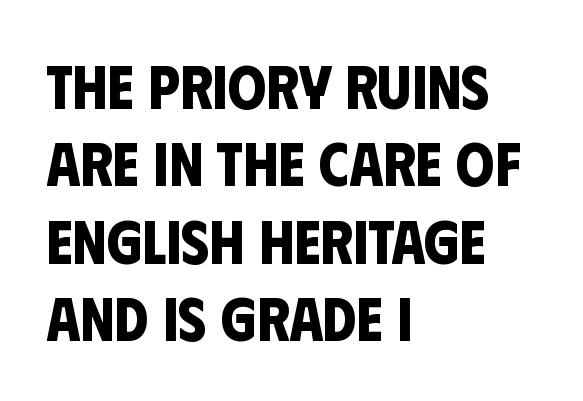
{"serif": "no", "bold": "yes", "weight": "bold", "width": "condensed", "stroke_contrast": "low", "x_height": "large", "monospaced": "no", "underline": "no", "align": "left", "line_spacing": "normal", "line_spacing_ratio": 1.27, "letter_spacing": "normal", "letter_spacing_em": 0.0, "glyph_px": 61}
